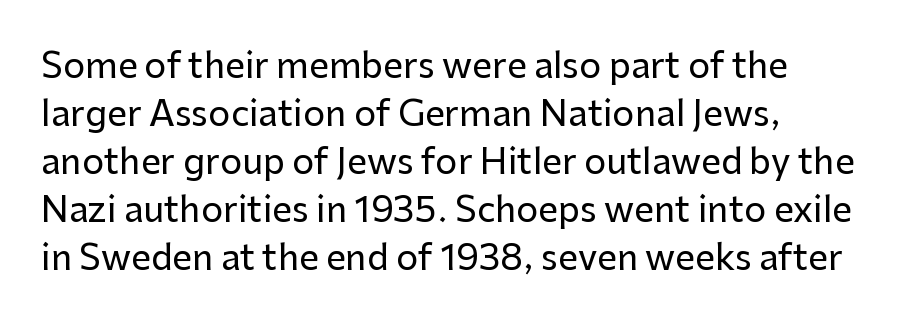
{"serif": "no", "italic": "no", "width": "normal", "stroke_contrast": "low", "x_height": "medium", "monospaced": "no", "underline": "no", "line_spacing": "normal", "line_spacing_ratio": 1.37, "letter_spacing": "normal", "letter_spacing_em": 0.0, "glyph_px": 35}
